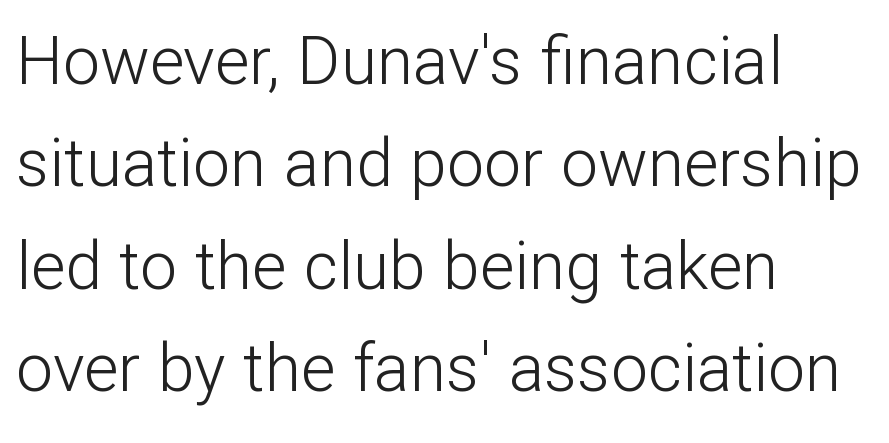
Q: Is the text bold? A: No.
Q: Is the text italic (slanted)? A: No, it is upright.
Q: Is the typeface a serif or a sans-serif typeface? A: Sans-serif.
Q: Is the text underlined? A: No.
Q: How is the paragraph aligned? A: Left-aligned.
Q: Is the spacing between letters normal or unusually wide? A: Normal.
Q: Is the spacing between lines tight, normal or loose? A: Normal.
Q: Width (condensed, normal, or wide)? A: Normal.
Q: Stroke contrast? A: Low.
Q: x-height? A: Medium.
Q: Monospaced? A: No.
